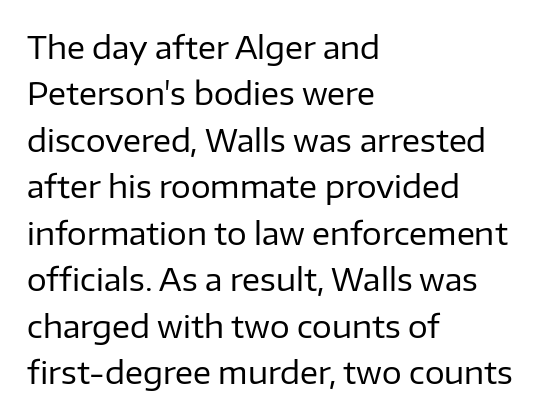
{"serif": "no", "italic": "no", "bold": "no", "weight": "regular", "width": "normal", "stroke_contrast": "low", "x_height": "medium", "monospaced": "no", "underline": "no", "align": "left", "line_spacing": "normal", "line_spacing_ratio": 1.5, "letter_spacing": "normal", "letter_spacing_em": 0.0, "glyph_px": 31}
